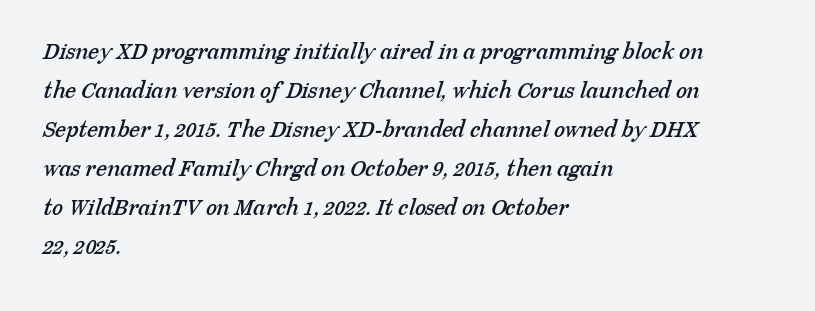
Nothing unusual about the tracking: characters are spaced as the font intends. The leading is moderate, giving the passage an even texture. Letters rest on an invisible, unmarked baseline. Leftover space on each line is placed entirely after the last word.
